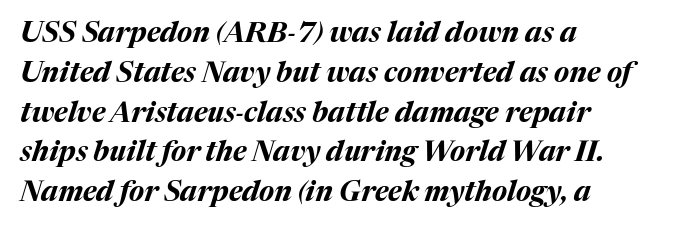
Q: Is the text bold? A: Yes.
Q: Is the text italic (slanted)? A: Yes, it leans right by about 17 degrees.
Q: Is the text underlined? A: No.
Q: How is the paragraph aligned? A: Left-aligned.
Q: Is the spacing between letters normal or unusually wide? A: Normal.
Q: Is the spacing between lines tight, normal or loose? A: Normal.
Q: Width (condensed, normal, or wide)? A: Normal.
Q: Stroke contrast? A: Medium.
Q: x-height? A: Medium.
Q: Monospaced? A: No.
